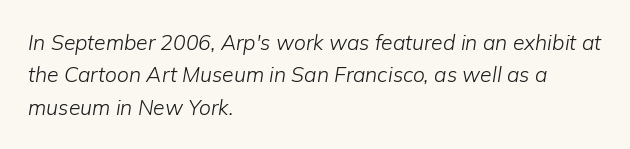
{"italic": "yes", "lean": "right", "slant_degrees": 9, "bold": "no", "underline": "no", "align": "left", "line_spacing": "normal", "line_spacing_ratio": 1.54, "letter_spacing": "normal", "letter_spacing_em": 0.0, "glyph_px": 21}
